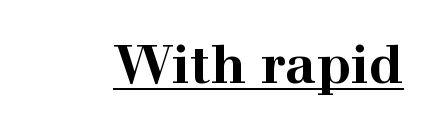
{"serif": "yes", "italic": "no", "bold": "yes", "weight": "bold", "width": "wide", "stroke_contrast": "high", "x_height": "medium", "monospaced": "no", "underline": "yes", "letter_spacing": "normal", "letter_spacing_em": 0.0, "glyph_px": 53}
